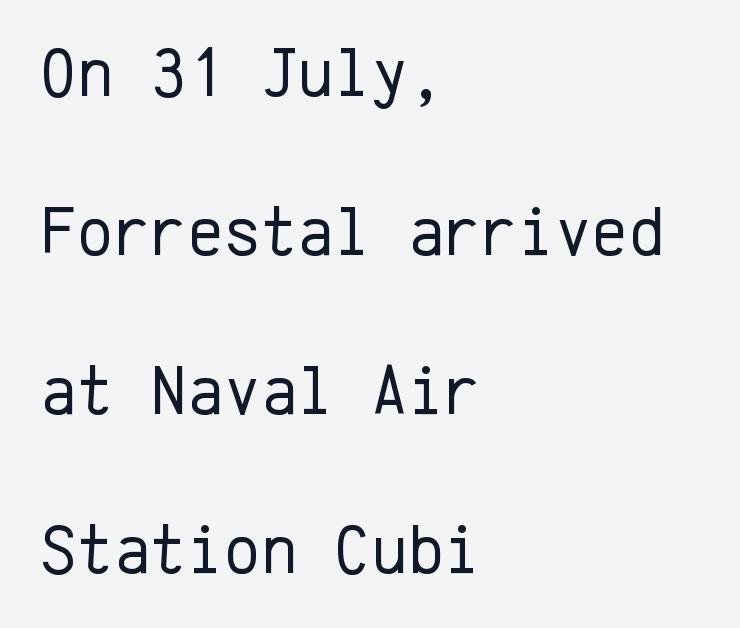
Each letter's strokes conclude bluntly, with no projecting serifs. Bold? No — there's no thickening of the strokes. Every character here occupies the same horizontal width, giving the sample a typewriter-like rhythm. Reading down the block, your eye returns to a fixed left position each line. The baseline area is clear.
